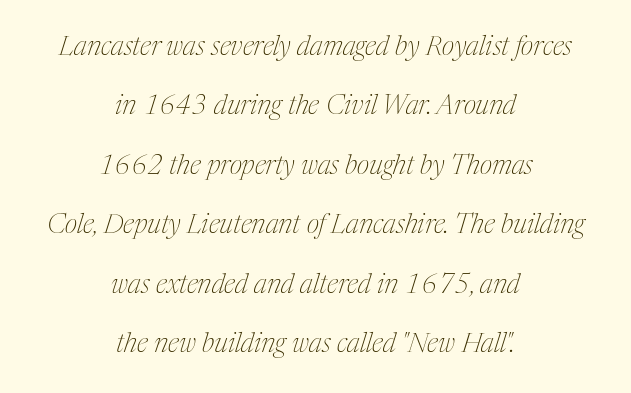
{"italic": "yes", "lean": "right", "slant_degrees": 17, "bold": "no", "underline": "no", "align": "center", "line_spacing": "loose", "line_spacing_ratio": 2.2, "letter_spacing": "normal", "letter_spacing_em": 0.0, "glyph_px": 27}
